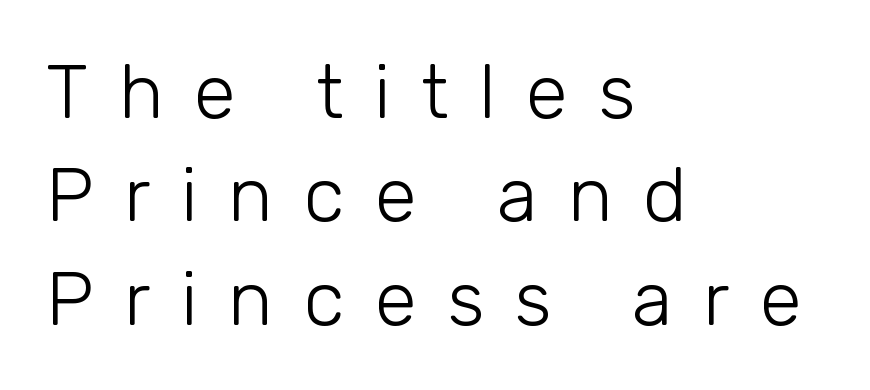
The image shows 76 px light sans-serif type, upright; set left-aligned, normal line spacing (1.36x), unusually wide letter spacing (+0.4 em), not underlined; low stroke contrast and a medium x-height.
